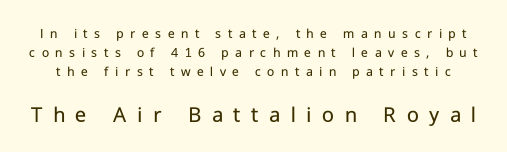
Q: Is the text bold? A: No.
Q: Is the text italic (slanted)? A: No, it is upright.
Q: Is the text underlined? A: No.
Q: Is the spacing between letters normal or unusually wide? A: Unusually wide.
Q: Is the spacing between lines tight, normal or loose? A: Normal.
Q: Which block of text is set in a larger size, the first (top) or the second (bottom)? A: The second (bottom) one.
